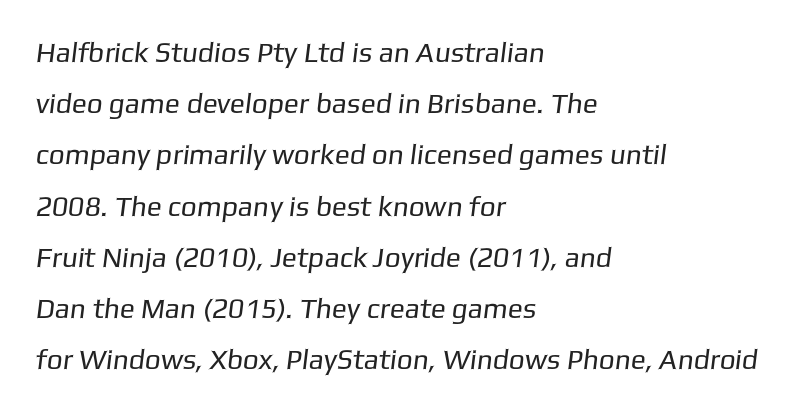
Q: Is the text bold? A: No.
Q: Is the typeface a serif or a sans-serif typeface? A: Sans-serif.
Q: Is the text underlined? A: No.
Q: How is the paragraph aligned? A: Left-aligned.
Q: Is the spacing between letters normal or unusually wide? A: Normal.
Q: Width (condensed, normal, or wide)? A: Normal.
Q: Stroke contrast? A: Low.
Q: x-height? A: Medium.
Q: Monospaced? A: No.
